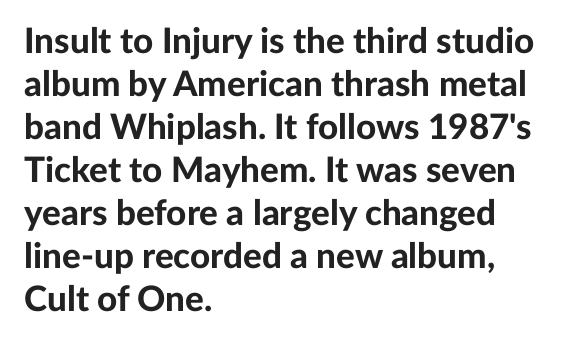
Q: Is the text bold? A: Yes.
Q: Is the text italic (slanted)? A: No, it is upright.
Q: Is the typeface a serif or a sans-serif typeface? A: Sans-serif.
Q: Is the text underlined? A: No.
Q: How is the paragraph aligned? A: Left-aligned.
Q: Is the spacing between letters normal or unusually wide? A: Normal.
Q: Width (condensed, normal, or wide)? A: Normal.
Q: Stroke contrast? A: Low.
Q: x-height? A: Medium.
Q: Monospaced? A: No.
